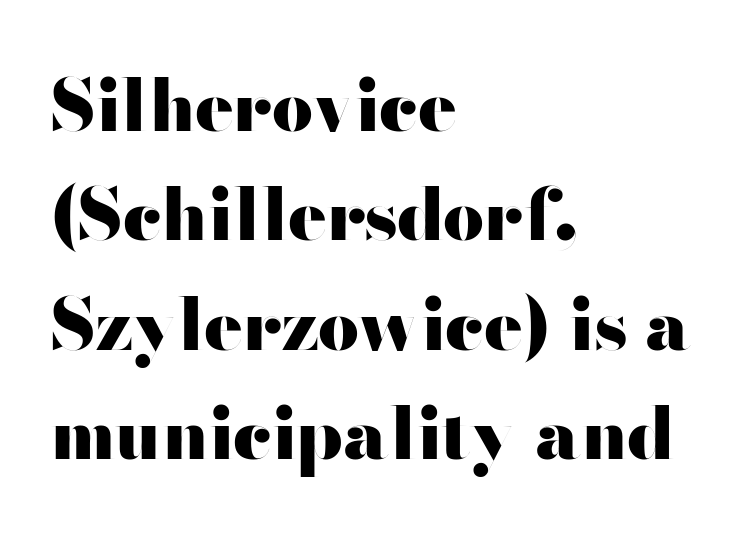
Unlike italic type, these characters show no tilt at all. Its strokes are broad and dark, the hallmark of bold type. No word sits above an underline. Line starts are locked; line ends wander. Observe the ordinary spacing: letters are neighbours, not strangers. Successive baselines arrive at the customary interval.
